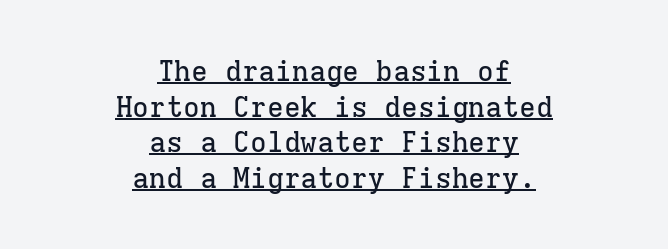
The image shows 28 px serif type, upright, monospaced; set centered, normal line spacing (1.27x), normal letter spacing, underlined; low stroke contrast and a medium x-height.
